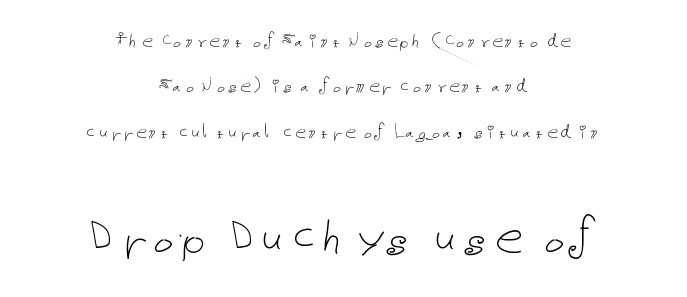
The image shows 56 px thin type, upright; set centered, loose line spacing (2.06x), normal letter spacing, not underlined; the second (bottom) block is 2.55x larger; low stroke contrast and a medium x-height.
